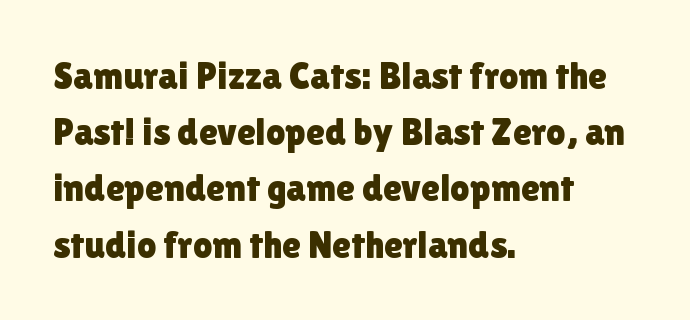
The image shows 38 px sans-serif type, upright; set left-aligned, normal line spacing (1.48x), normal letter spacing, not underlined; a medium x-height.
